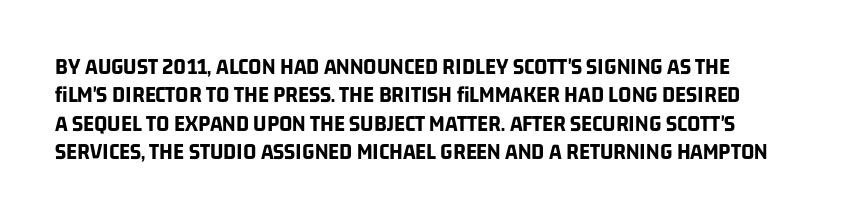
Words appear dense and cohesive because spacing is normal. A classic flush-left, rag-right setting is used for this passage. No word sits above an underline. The sample has been set heavy, in full bold.
